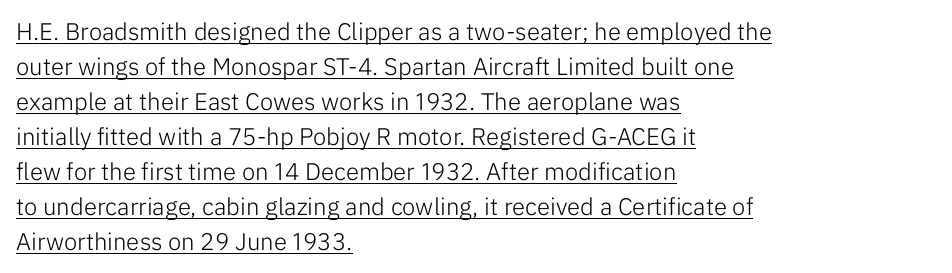
This sample uses plain, unmodified letter spacing. The block of text has a typical density, with ordinary space between rows. The face used here appears with an underline applied. Line starts are locked; line ends wander. Quick note: not italic, upright. No heavy texture on the line: the type isn't bold.
